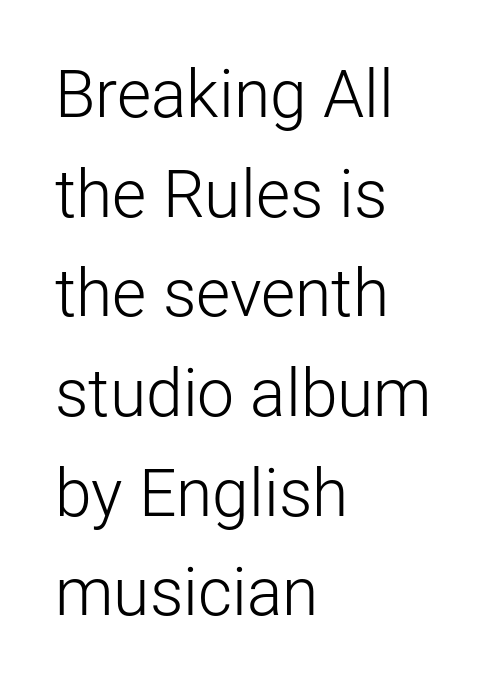
The image shows 66 px light sans-serif type, upright; set left-aligned, normal line spacing (1.51x), normal letter spacing, not underlined; low stroke contrast and a medium x-height.
